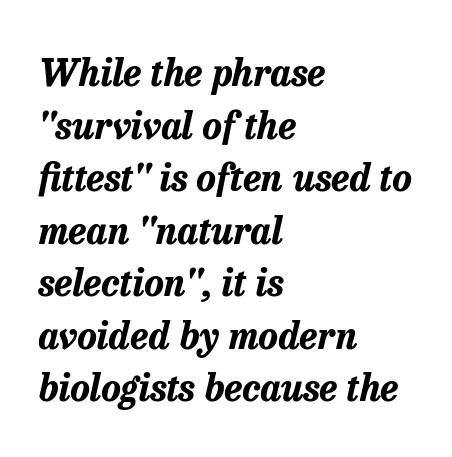
The text carries the slant typical of an italic or oblique font. Leading matches the norm, producing a regular column. Think of a printed novel: that variable character pitch is what you see here. Each glyph is drawn with heavy, bold strokes. Observe the ordinary spacing: letters are neighbours, not strangers.
